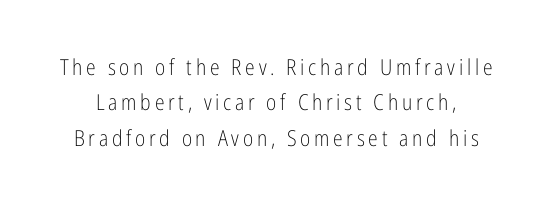
The foot of each line stays bare and open. The letters stand upright; this is a roman face. Stem width sits at or under what a default text font uses. How would I describe the line gaps? Plain and ordinary.
